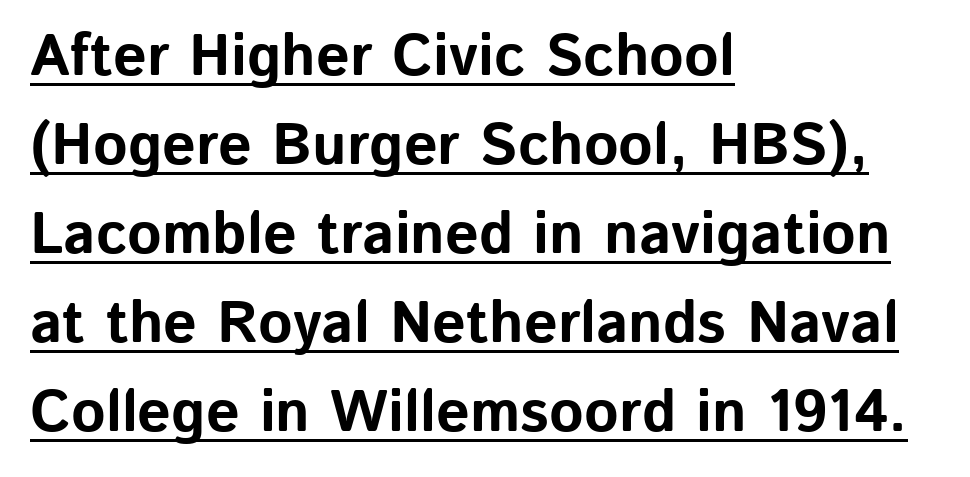
These lines are composed in type without serifs. Does a line run under the words? Yes, clearly. All the whitespace from short lines collects on the right. Do the characters align in a grid? No, the font is proportional.
